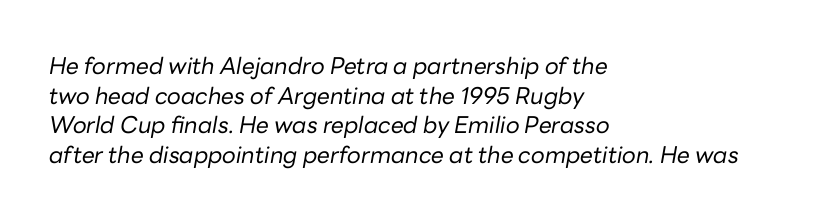
The letters are slanted; this is an italic face. Honestly, the letter spacing is just normal — you wouldn't notice it. Whoever set this chose a conventional vertical rhythm. Clear beneath every line of the passage.
